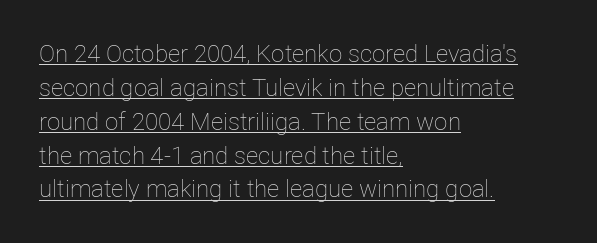
{"italic": "no", "bold": "no", "underline": "yes", "align": "left", "line_spacing": "normal", "line_spacing_ratio": 1.41, "letter_spacing": "normal", "letter_spacing_em": 0.0, "glyph_px": 24}
